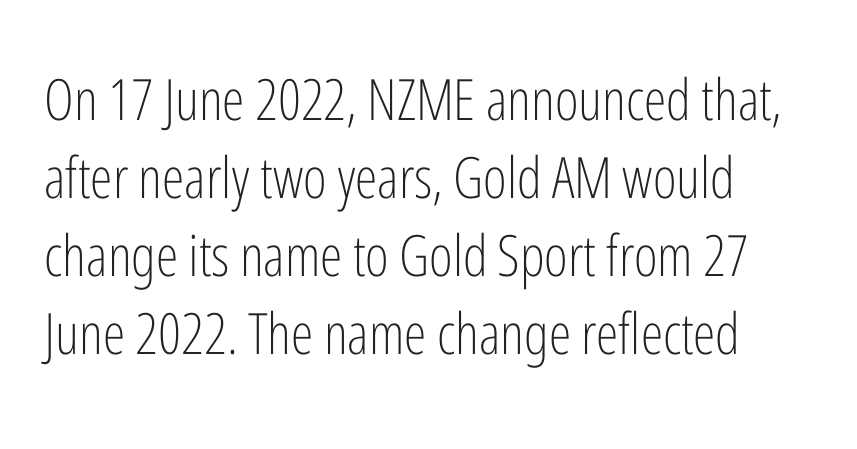
The font's upright variant was chosen for this text. Notice how descenders clear the ascenders below comfortably — that's standard leading. The text was rendered using a sans face with plain stroke endings. No extra ink here — the face is not bold. In terms of letterspacing, this is plain default setting. Rule under the text: the space is simply empty.
